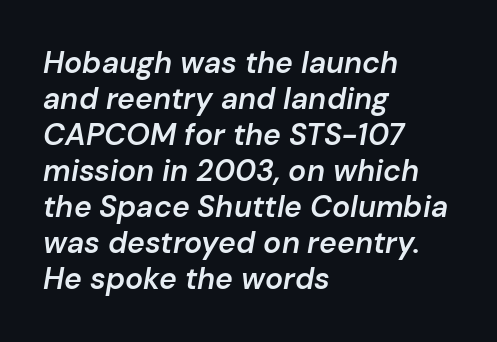
{"italic": "yes", "lean": "right", "slant_degrees": 10, "bold": "semi", "weight": "semibold", "width": "normal", "stroke_contrast": "low", "x_height": "medium", "monospaced": "no", "underline": "no", "align": "left", "line_spacing_ratio": 1.2, "letter_spacing": "normal", "letter_spacing_em": 0.0, "glyph_px": 30}
